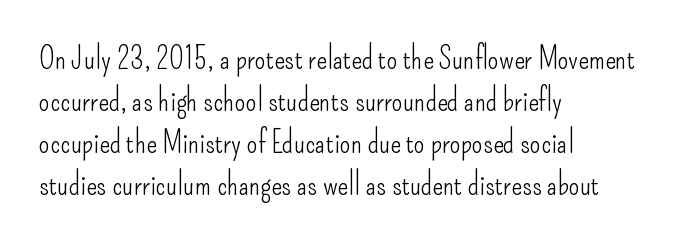
Q: Is the text bold? A: No.
Q: Is the text italic (slanted)? A: No, it is upright.
Q: Is the typeface a serif or a sans-serif typeface? A: Sans-serif.
Q: Is the text underlined? A: No.
Q: How is the paragraph aligned? A: Left-aligned.
Q: Is the spacing between letters normal or unusually wide? A: Normal.
Q: Is the spacing between lines tight, normal or loose? A: Normal.
Q: Width (condensed, normal, or wide)? A: Condensed.
Q: Stroke contrast? A: Low.
Q: x-height? A: Small.
Q: Monospaced? A: No.
